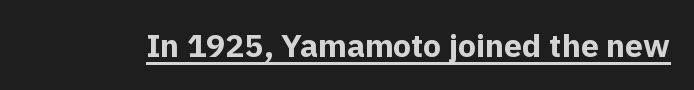
These lines are rendered in a variable-pitch font. The words here are underlined. Caption: bold face, heavy strokes. Students, note that the glyphs here touch the page at normal intervals.
